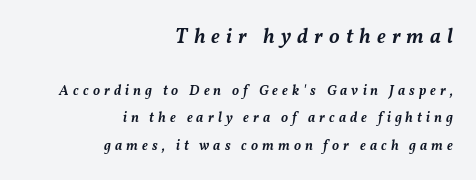
{"italic": "yes", "lean": "right", "slant_degrees": 11, "bold": "semi", "underline": "no", "align": "right", "line_spacing": "loose", "line_spacing_ratio": 1.96, "letter_spacing": "wide", "letter_spacing_em": 0.29, "larger_block": "first", "size_ratio": 1.5, "glyph_px": 21}
